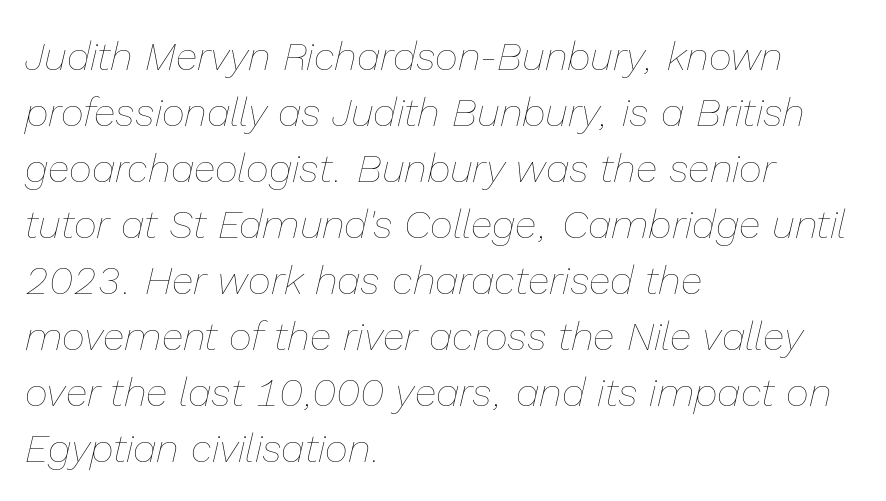
Q: Is the text bold? A: No.
Q: Is the text italic (slanted)? A: Yes, it leans right by about 13 degrees.
Q: Is the text underlined? A: No.
Q: How is the paragraph aligned? A: Left-aligned.
Q: Is the spacing between letters normal or unusually wide? A: Normal.
Q: Is the spacing between lines tight, normal or loose? A: Normal.
Q: Width (condensed, normal, or wide)? A: Normal.
Q: Stroke contrast? A: Low.
Q: x-height? A: Medium.
Q: Monospaced? A: No.
